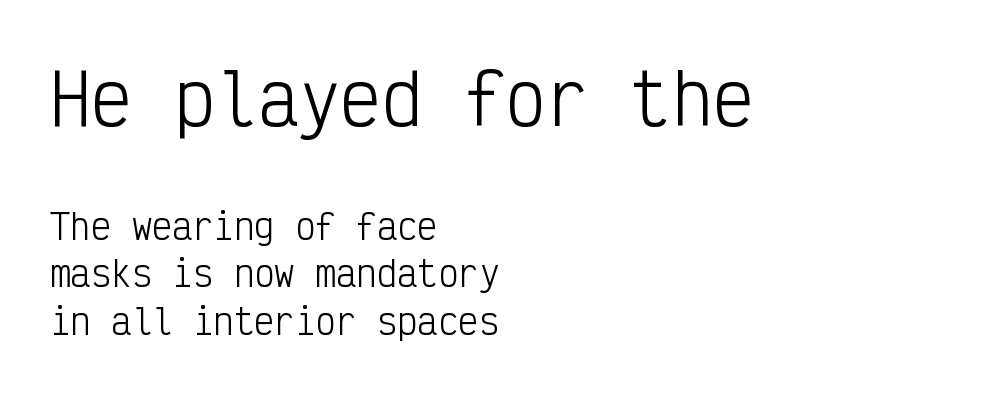
The image shows 69 px light, condensed sans-serif type, upright, monospaced; set left-aligned, normal line spacing (1.4x), normal letter spacing, not underlined; the first (top) block is 2.03x larger; low stroke contrast and a medium x-height.
